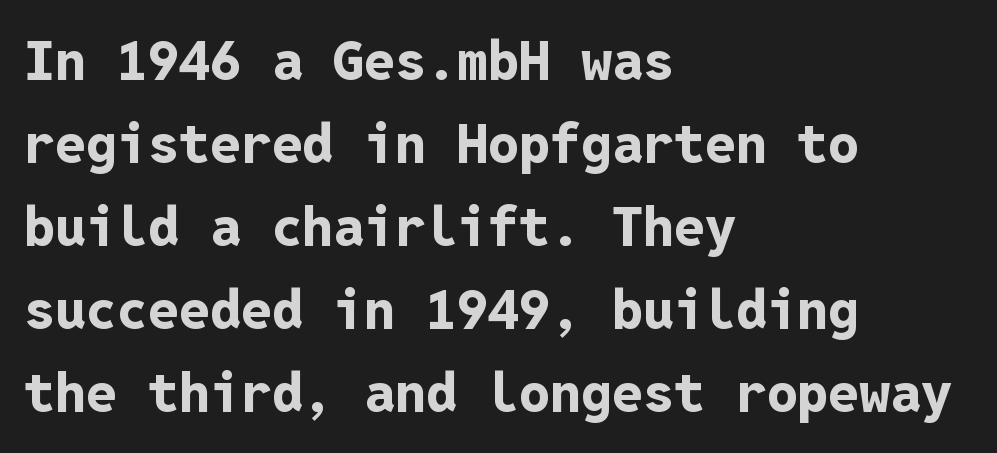
Q: Is the text bold? A: Yes.
Q: Is the text italic (slanted)? A: No, it is upright.
Q: Is the typeface a serif or a sans-serif typeface? A: Sans-serif.
Q: Is the text underlined? A: No.
Q: How is the paragraph aligned? A: Left-aligned.
Q: Is the spacing between letters normal or unusually wide? A: Normal.
Q: Is the spacing between lines tight, normal or loose? A: Normal.
Q: Width (condensed, normal, or wide)? A: Normal.
Q: Stroke contrast? A: Low.
Q: x-height? A: Medium.
Q: Monospaced? A: Yes.
